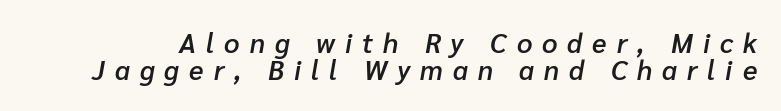
The image shows 27 px text type, italic (leaning right); set tight line spacing (1.0x), unusually wide letter spacing (+0.37 em), not underlined.
